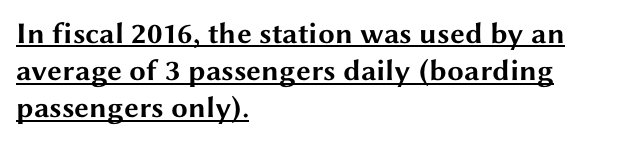
{"serif": "no", "italic": "no", "bold": "yes", "weight": "bold", "width": "wide", "stroke_contrast": "medium", "x_height": "medium", "monospaced": "no", "underline": "yes", "align": "left", "line_spacing_ratio": 1.24, "letter_spacing": "normal", "letter_spacing_em": 0.0, "glyph_px": 30}
